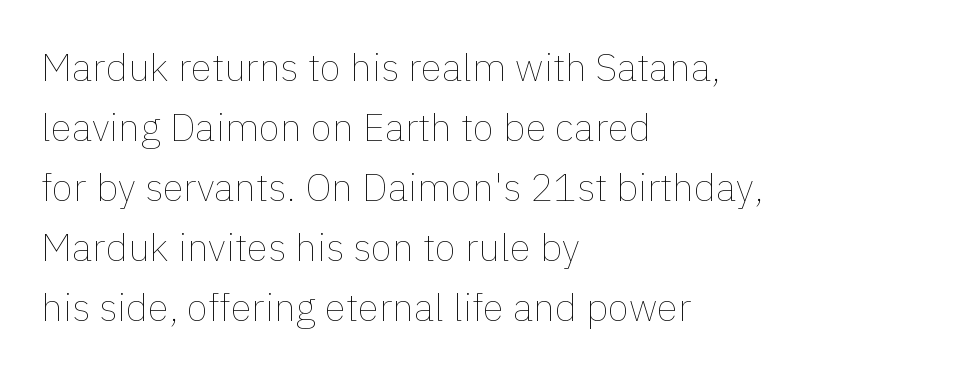
The image shows 39 px thin type, upright; set left-aligned, normal line spacing (1.54x), normal letter spacing, not underlined; a medium x-height.
